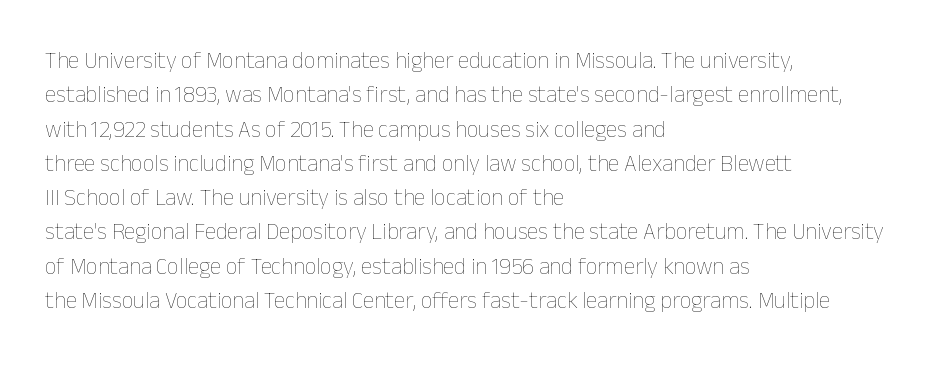
The image shows 23 px text type, upright; set left-aligned, normal line spacing (1.49x), normal letter spacing, not underlined.
